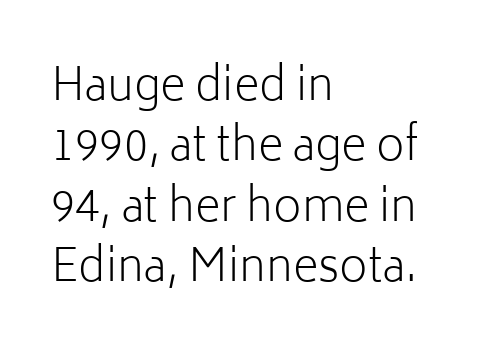
The image shows 44 px light sans-serif type, upright; set left-aligned, normal line spacing (1.37x), normal letter spacing, not underlined; low stroke contrast and a medium x-height.
